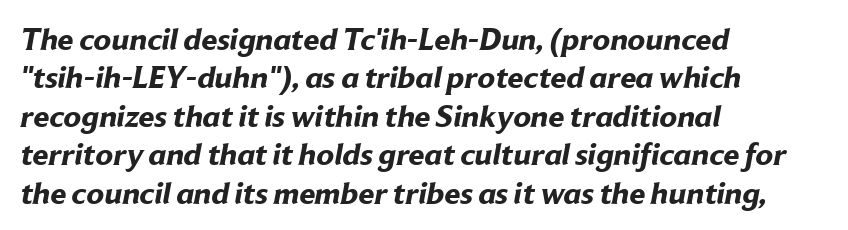
The glyphs have the mass of a bold cut. The passage shown is typeset with a sans-serif family. The text block is weighted toward the left margin, trailing off unevenly rightward. The horizontal fit of the characters is conventional and even. Type without underlining.
